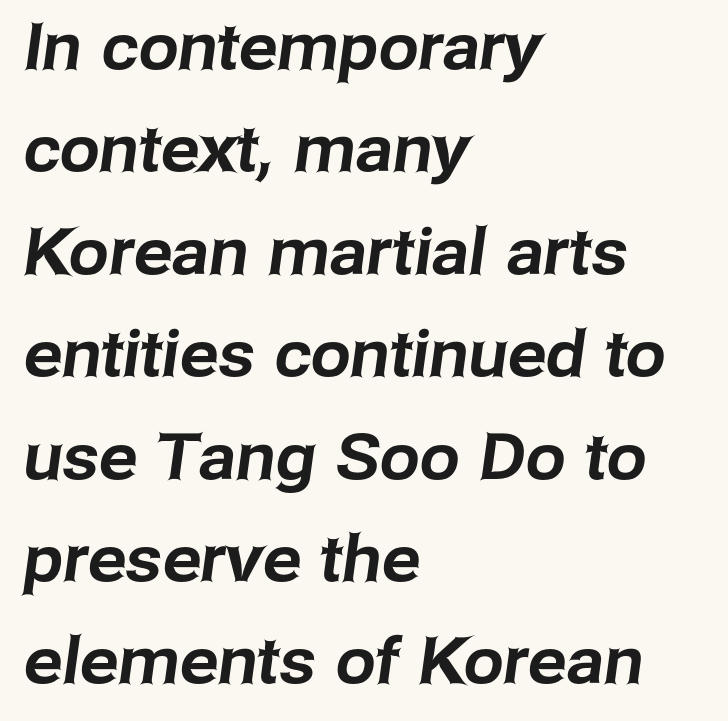
{"serif": "no", "width": "normal", "stroke_contrast": "low", "x_height": "medium", "monospaced": "no", "underline": "no", "align": "left", "line_spacing": "normal", "line_spacing_ratio": 1.6, "letter_spacing": "normal", "letter_spacing_em": 0.0, "glyph_px": 64}
